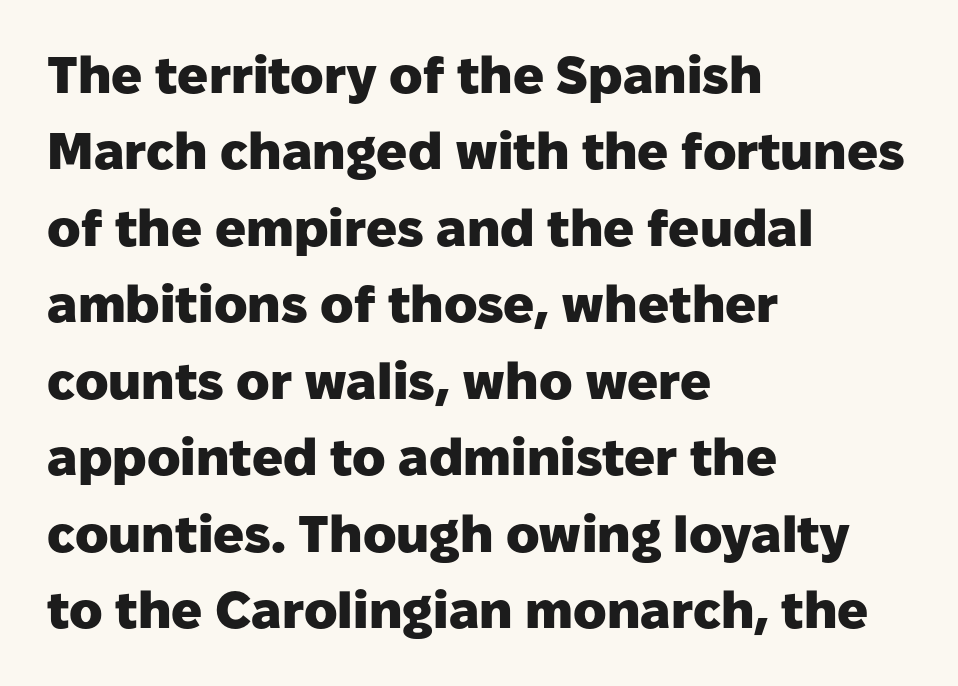
Q: Is the text bold? A: Yes.
Q: Is the text italic (slanted)? A: No, it is upright.
Q: Is the typeface a serif or a sans-serif typeface? A: Sans-serif.
Q: Is the text underlined? A: No.
Q: How is the paragraph aligned? A: Left-aligned.
Q: Is the spacing between letters normal or unusually wide? A: Normal.
Q: Is the spacing between lines tight, normal or loose? A: Normal.
Q: Width (condensed, normal, or wide)? A: Normal.
Q: Stroke contrast? A: Low.
Q: x-height? A: Medium.
Q: Monospaced? A: No.
